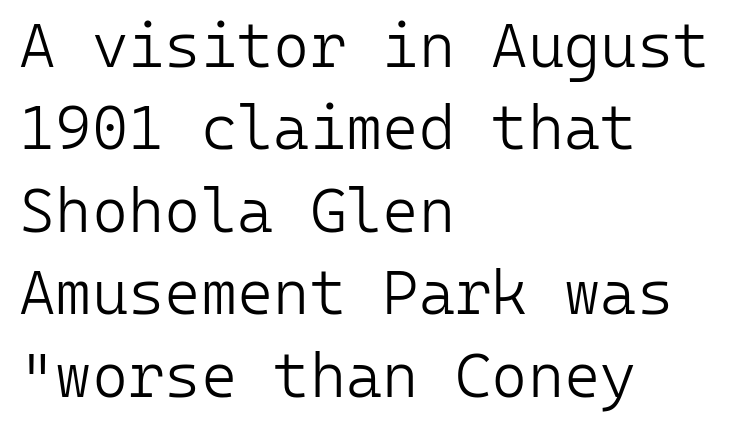
The image shows 62 px light sans-serif type, upright, monospaced; set left-aligned, normal line spacing (1.33x), normal letter spacing, not underlined; low stroke contrast and a medium x-height.
